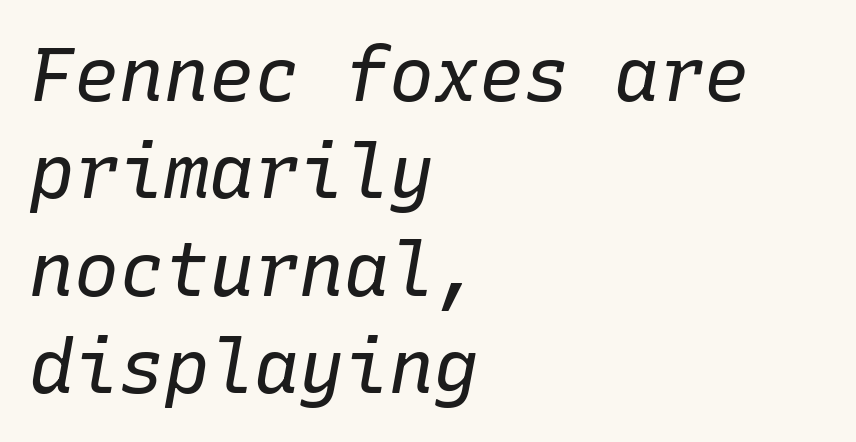
{"italic": "yes", "lean": "right", "slant_degrees": 10, "bold": "no", "weight": "regular", "width": "normal", "stroke_contrast": "low", "x_height": "medium", "monospaced": "yes", "underline": "no", "align": "left", "line_spacing": "normal", "line_spacing_ratio": 1.3, "letter_spacing": "normal", "letter_spacing_em": 0.0, "glyph_px": 75}
